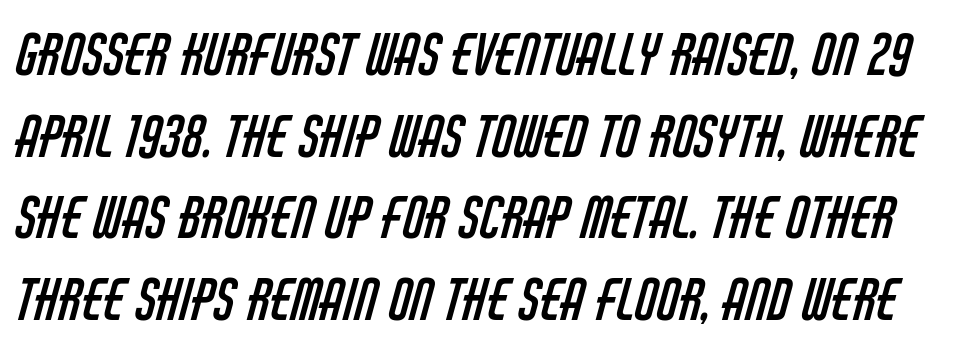
The image shows 57 px regular-weight, condensed sans-serif type; set normal line spacing (1.43x), normal letter spacing, not underlined; low stroke contrast and a large x-height.
